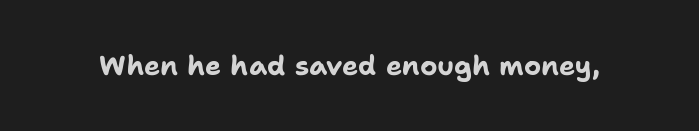
{"italic": "no", "bold": "yes", "underline": "no", "letter_spacing": "normal", "letter_spacing_em": 0.0, "glyph_px": 27}
